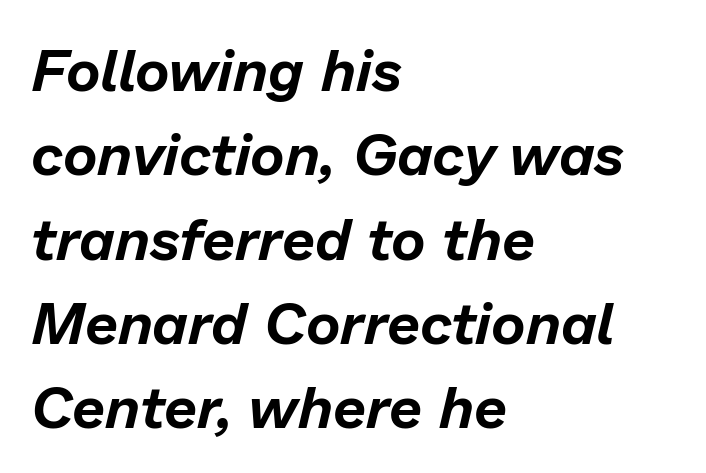
The image shows 59 px text type, italic (leaning right); set left-aligned, normal line spacing (1.43x), normal letter spacing, not underlined; low stroke contrast and a medium x-height.
